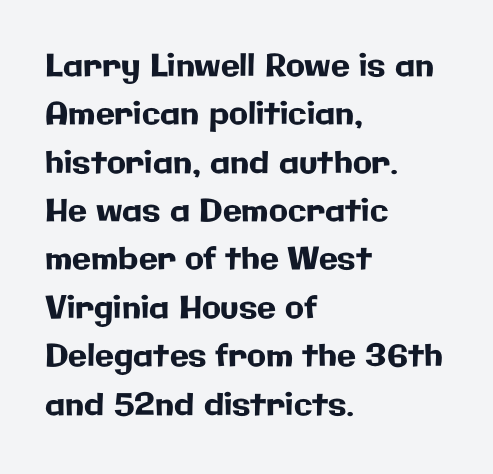
Is there much room between lines? A standard amount, neither cramped nor airy. Style check: upright. The letterforms sit shoulder to shoulder at normal distance. Horizontally, the lines are justified to the leading edge only. Nothing sits at the stroke ends, so this counts as sans-serif.
